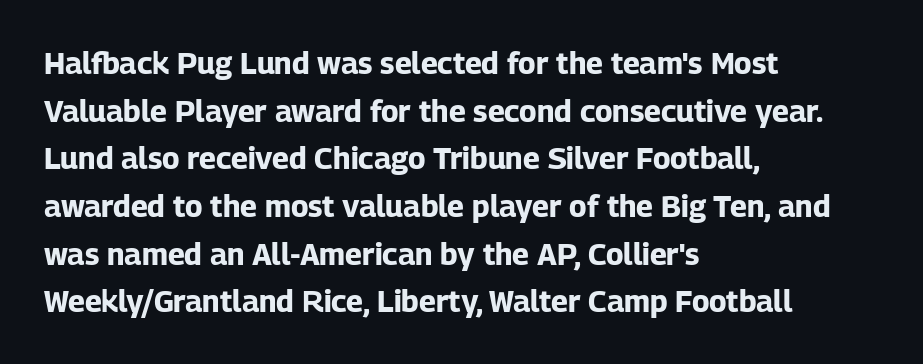
{"serif": "no", "italic": "no", "bold": "yes", "weight": "bold", "width": "normal", "stroke_contrast": "low", "x_height": "medium", "monospaced": "no", "underline": "no", "align": "left", "line_spacing": "normal", "line_spacing_ratio": 1.59, "letter_spacing": "normal", "letter_spacing_em": 0.0, "glyph_px": 30}
